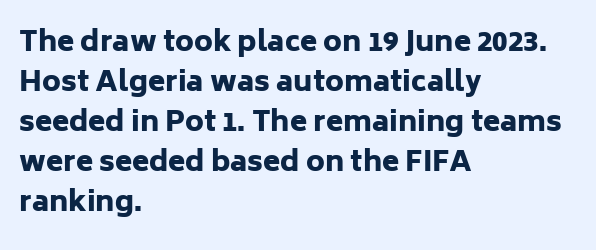
Q: Is the text bold? A: Yes.
Q: Is the text italic (slanted)? A: No, it is upright.
Q: Is the typeface a serif or a sans-serif typeface? A: Sans-serif.
Q: Is the text underlined? A: No.
Q: How is the paragraph aligned? A: Left-aligned.
Q: Is the spacing between letters normal or unusually wide? A: Normal.
Q: Is the spacing between lines tight, normal or loose? A: Normal.
Q: Width (condensed, normal, or wide)? A: Normal.
Q: Stroke contrast? A: Low.
Q: x-height? A: Medium.
Q: Monospaced? A: No.
